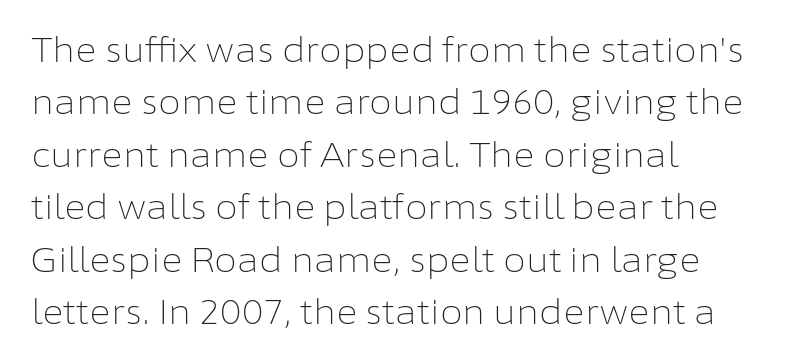
Vertical strokes here are truly vertical. Think standard paragraph weight, or any step lighter than that. The lines in this sample share a left origin and differ only in where they stop. The type family on display is of the sans-serif kind.
